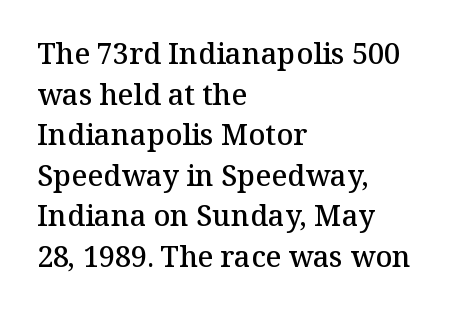
Serif or sans? Serif — the stroke terminals have little feet. These lines are set flush left with a ragged right edge. Moderately thickened strokes mark this as semibold type. Descender tails drop into unmarked territory. A typesetter would call this zero additional tracking. These lines are rendered in a variable-pitch font.
